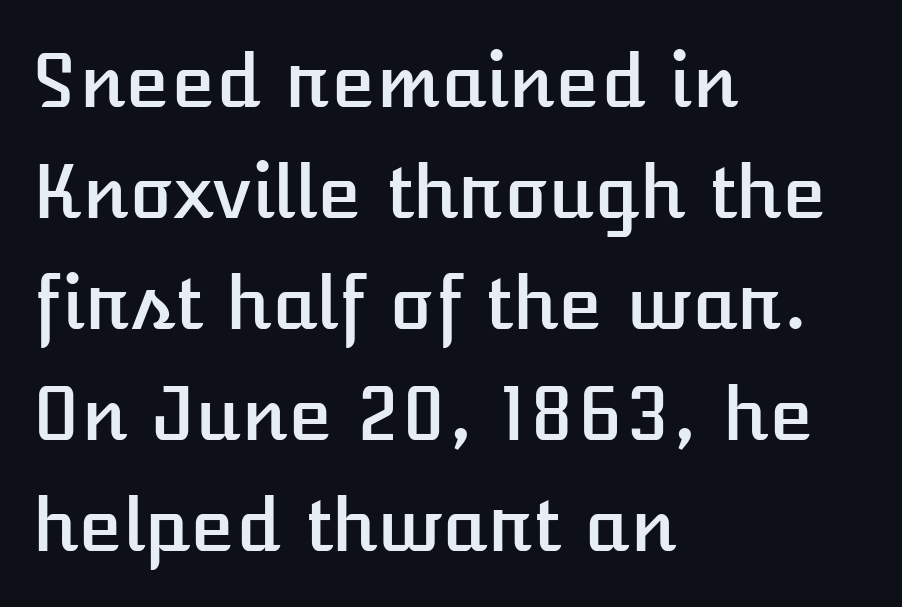
Q: Is the text italic (slanted)? A: No, it is upright.
Q: Is the text underlined? A: No.
Q: How is the paragraph aligned? A: Left-aligned.
Q: Is the spacing between letters normal or unusually wide? A: Normal.
Q: Is the spacing between lines tight, normal or loose? A: Normal.
Q: Width (condensed, normal, or wide)? A: Normal.
Q: Stroke contrast? A: Low.
Q: x-height? A: Medium.
Q: Monospaced? A: No.
